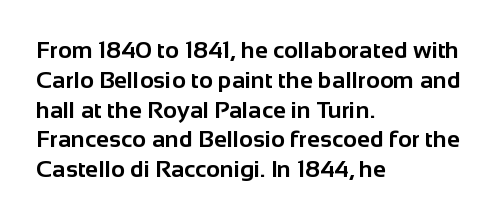
The image shows 24 px bold type, upright; set left-aligned, line spacing 1.24x, normal letter spacing, not underlined.
